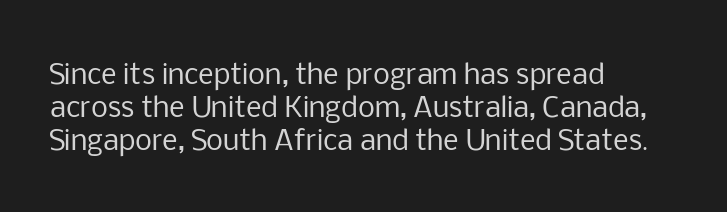
{"italic": "no", "bold": "no", "underline": "no", "align": "left", "line_spacing_ratio": 1.23, "letter_spacing": "normal", "letter_spacing_em": 0.0, "glyph_px": 27}
